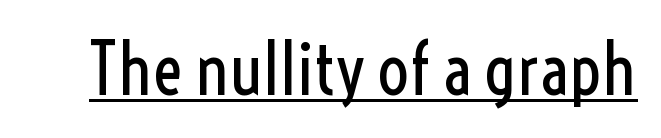
{"serif": "no", "italic": "no", "bold": "no", "weight": "regular", "width": "condensed", "x_height": "medium", "monospaced": "no", "underline": "yes", "letter_spacing": "normal", "letter_spacing_em": 0.0, "glyph_px": 71}
